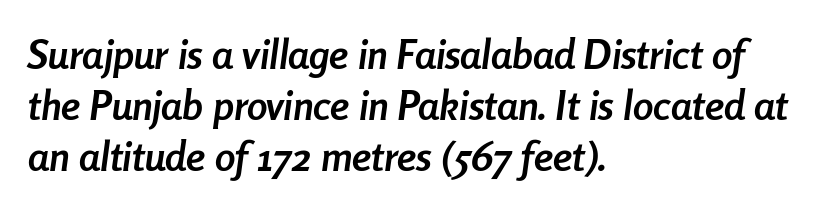
The image shows 41 px semibold, condensed type, italic (leaning right); set left-aligned, normal line spacing (1.25x), normal letter spacing, not underlined; low stroke contrast and a medium x-height.
